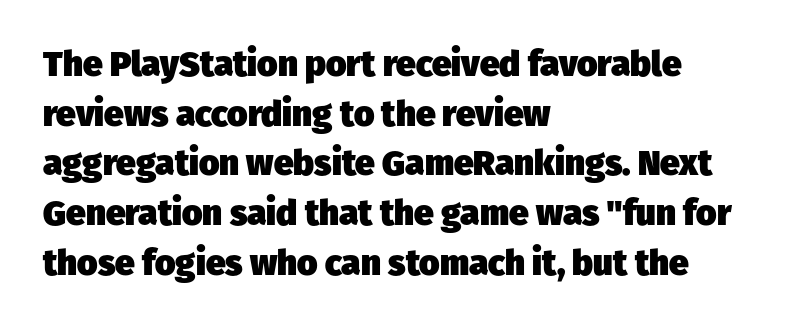
The image shows 35 px heavy sans-serif type; set left-aligned, normal line spacing (1.42x), normal letter spacing, not underlined; low stroke contrast and a medium x-height.
